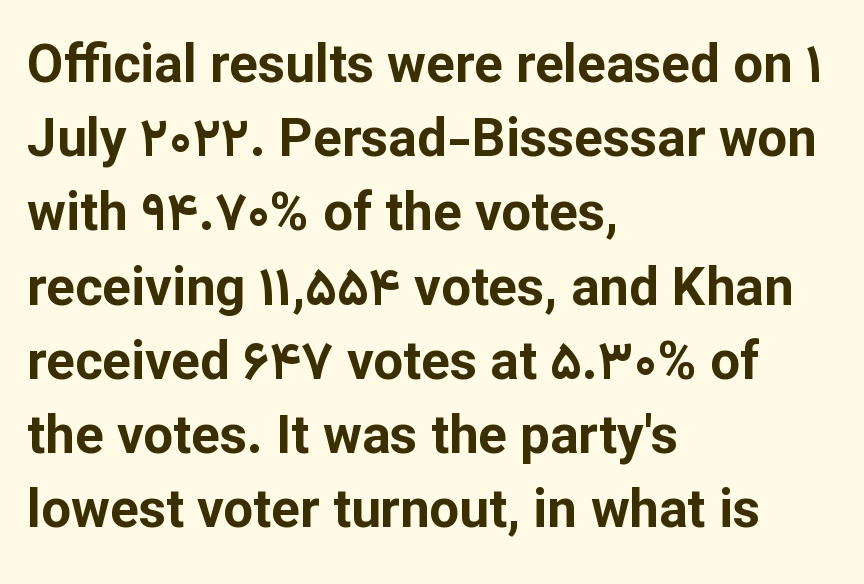
The image shows 53 px bold sans-serif type, upright; set left-aligned, normal line spacing (1.4x), normal letter spacing, not underlined; low stroke contrast and a medium x-height.
